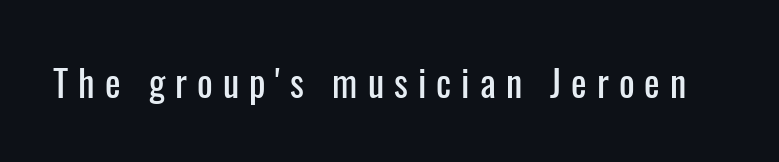
Q: Is the text italic (slanted)? A: No, it is upright.
Q: Is the typeface a serif or a sans-serif typeface? A: Sans-serif.
Q: Is the text underlined? A: No.
Q: Is the spacing between letters normal or unusually wide? A: Unusually wide.
Q: Width (condensed, normal, or wide)? A: Condensed.
Q: Stroke contrast? A: Low.
Q: x-height? A: Medium.
Q: Monospaced? A: No.
